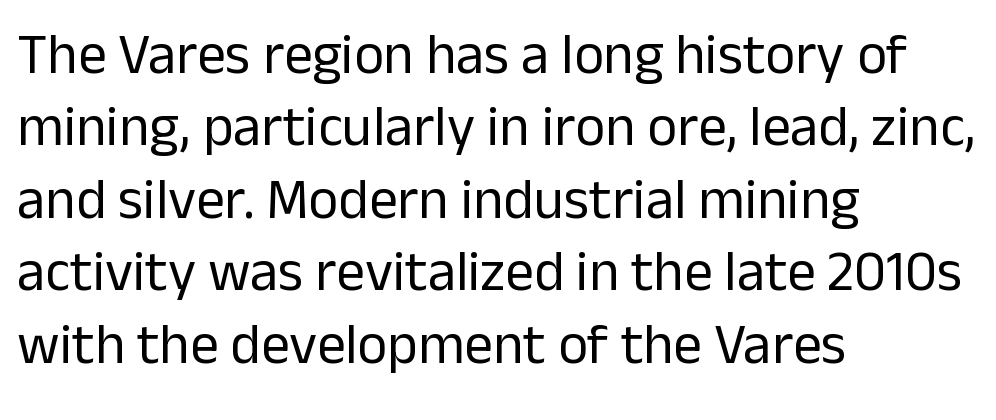
Rendered with straight, roman letterforms. The paragraph has a hard left edge and a soft right edge. No heavy texture on the line: the type isn't bold. Letter spacing: default.
